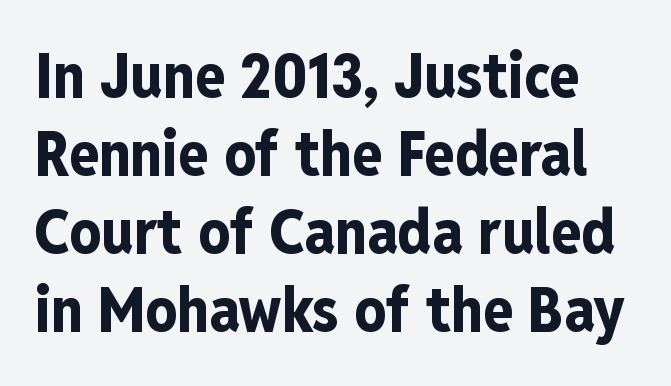
{"serif": "no", "italic": "no", "bold": "yes", "weight": "bold", "width": "condensed", "stroke_contrast": "low", "x_height": "medium", "monospaced": "no", "underline": "no", "line_spacing": "normal", "line_spacing_ratio": 1.26, "letter_spacing": "normal", "letter_spacing_em": 0.0, "glyph_px": 62}
